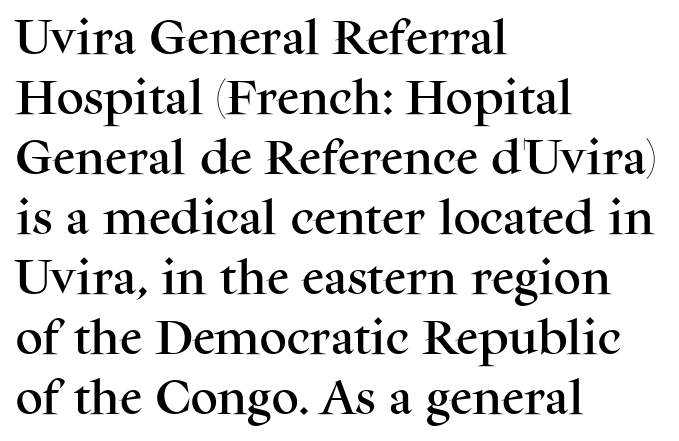
{"serif": "yes", "italic": "no", "width": "normal", "stroke_contrast": "medium", "x_height": "medium", "monospaced": "no", "underline": "no", "align": "left", "line_spacing": "normal", "line_spacing_ratio": 1.58, "letter_spacing": "normal", "letter_spacing_em": 0.0, "glyph_px": 38}
